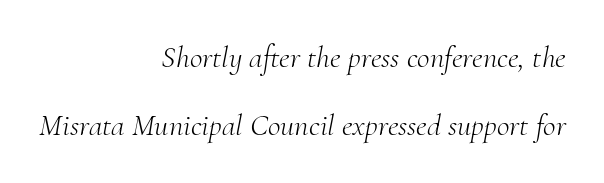
Letters rest on an invisible, unmarked baseline. All the whitespace from short lines collects on the left. The designer dialed line spacing up above the default. Is the type slanted? Yes — the strokes lean at a clear angle.
